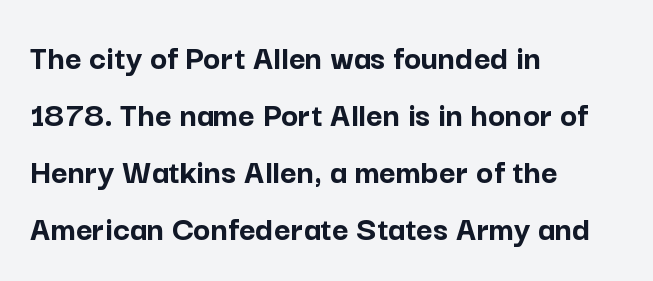
{"serif": "no", "italic": "no", "bold": "yes", "weight": "semibold", "width": "normal", "stroke_contrast": "low", "x_height": "medium", "monospaced": "no", "underline": "no", "align": "left", "line_spacing": "normal", "line_spacing_ratio": 1.58, "letter_spacing": "normal", "letter_spacing_em": 0.0, "glyph_px": 36}
